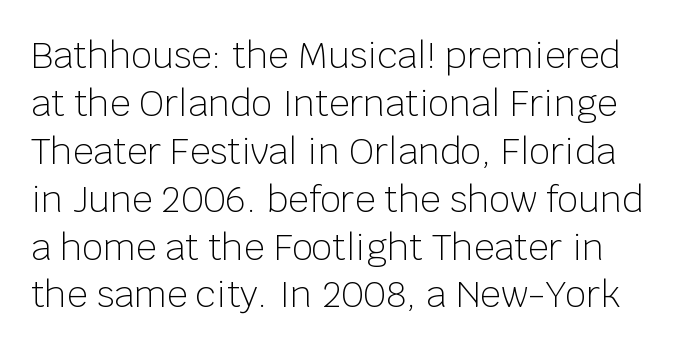
The lines sit at an ordinary, default distance from one another. The specimen omits any rule beneath the text block's lines. Short note: letters normally spaced. The font family rendered here belongs to the sans-serif group. Nope, not italic — everything's standing straight.
